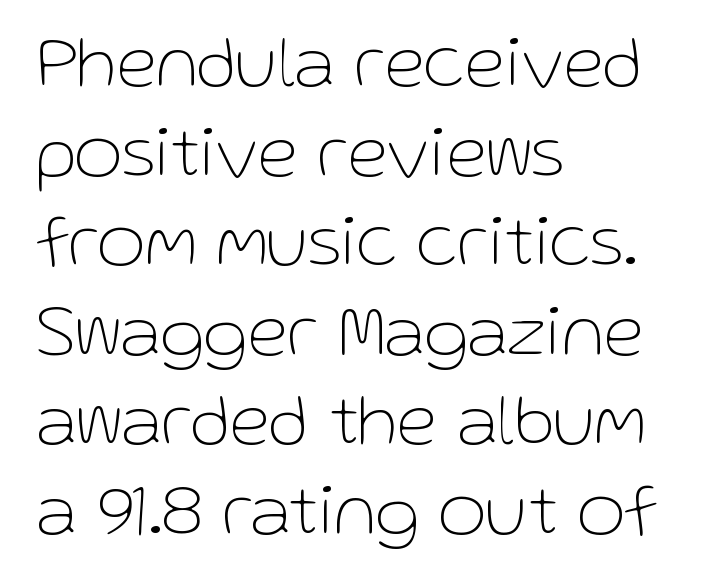
{"serif": "no", "italic": "no", "bold": "no", "weight": "thin", "width": "normal", "stroke_contrast": "low", "x_height": "medium", "monospaced": "no", "underline": "no", "align": "left", "line_spacing_ratio": 1.21, "letter_spacing": "normal", "letter_spacing_em": 0.0, "glyph_px": 74}
